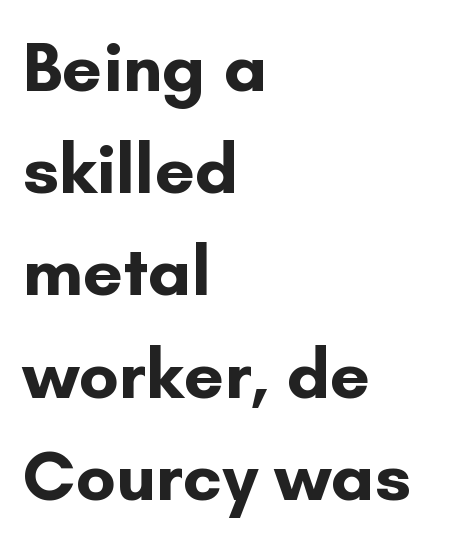
Q: Is the text bold? A: Yes.
Q: Is the text italic (slanted)? A: No, it is upright.
Q: Is the typeface a serif or a sans-serif typeface? A: Sans-serif.
Q: Is the text underlined? A: No.
Q: How is the paragraph aligned? A: Left-aligned.
Q: Is the spacing between letters normal or unusually wide? A: Normal.
Q: Is the spacing between lines tight, normal or loose? A: Normal.
Q: Width (condensed, normal, or wide)? A: Normal.
Q: Stroke contrast? A: Low.
Q: x-height? A: Small.
Q: Monospaced? A: No.
